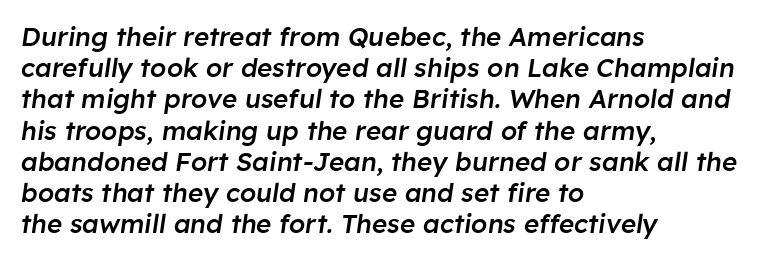
{"italic": "yes", "lean": "right", "slant_degrees": 8, "bold": "semi", "underline": "no", "align": "left", "line_spacing_ratio": 1.2, "letter_spacing": "normal", "letter_spacing_em": 0.0, "glyph_px": 26}
